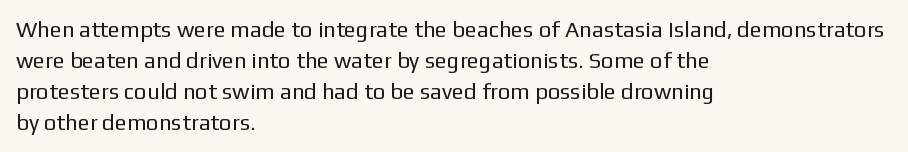
{"italic": "no", "bold": "no", "underline": "no", "align": "left", "line_spacing": "normal", "line_spacing_ratio": 1.41, "letter_spacing": "normal", "letter_spacing_em": 0.0, "glyph_px": 22}
